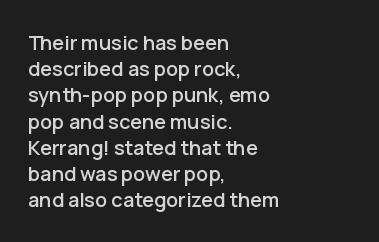
{"italic": "no", "underline": "no", "align": "left", "line_spacing": "normal", "line_spacing_ratio": 1.31, "letter_spacing": "normal", "letter_spacing_em": 0.0, "glyph_px": 20}
